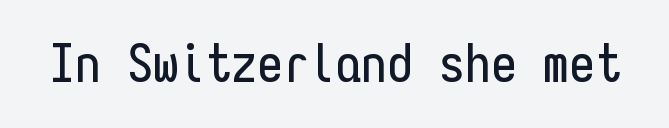
The image shows 52 px condensed sans-serif type, upright, monospaced; set normal letter spacing, not underlined; low stroke contrast and a medium x-height.
